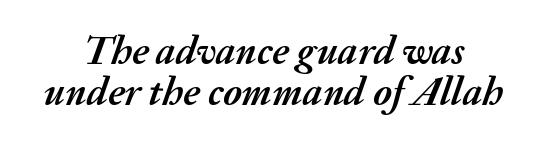
The designer dialed line spacing down below the default. The rendering applies a slant to the glyphs. The letterforms sit shoulder to shoulder at normal distance. The gap between lines stays unmarked. Looks like regular typesetting: each glyph gets only the width it needs. Both edges are ragged and mirror each other, which tells us the setting is centered.
